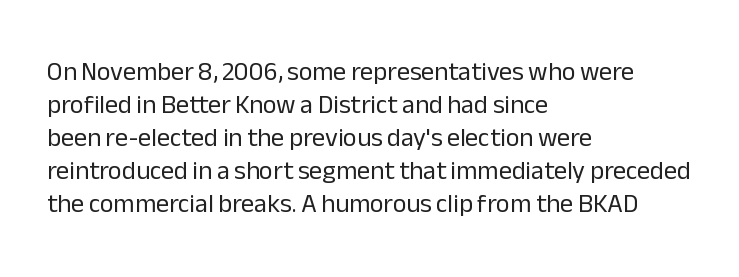
When letters stand straight like this, we call the style roman or upright. These lines sit exactly where default settings would place them. Students, note that the glyphs here touch the page at normal intervals. The passage shown is not bold in any degree. In CSS terms this would be text-align: left. Underlining? Definitely not there.
